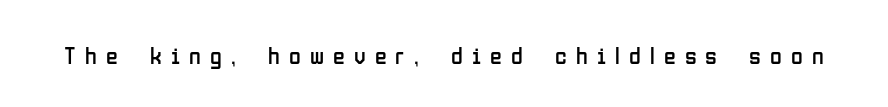
{"italic": "no", "bold": "no", "underline": "no", "letter_spacing": "wide", "letter_spacing_em": 0.38, "glyph_px": 24}
